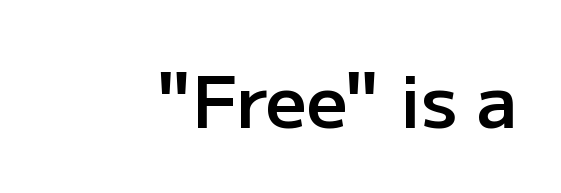
{"serif": "no", "italic": "no", "bold": "semi", "weight": "semibold", "width": "normal", "stroke_contrast": "low", "x_height": "medium", "monospaced": "no", "underline": "no", "letter_spacing": "normal", "letter_spacing_em": 0.0, "glyph_px": 72}
